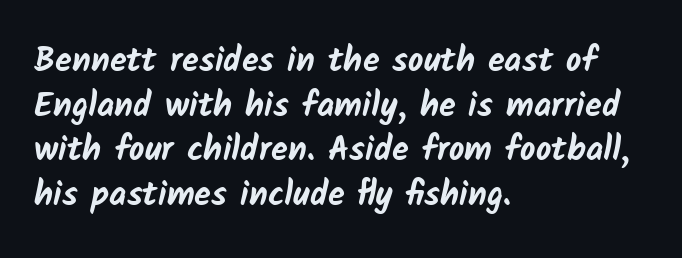
{"serif": "no", "bold": "yes", "weight": "bold", "width": "normal", "stroke_contrast": "low", "x_height": "medium", "monospaced": "no", "underline": "no", "align": "left", "line_spacing": "normal", "line_spacing_ratio": 1.31, "letter_spacing": "normal", "letter_spacing_em": 0.0, "glyph_px": 34}
